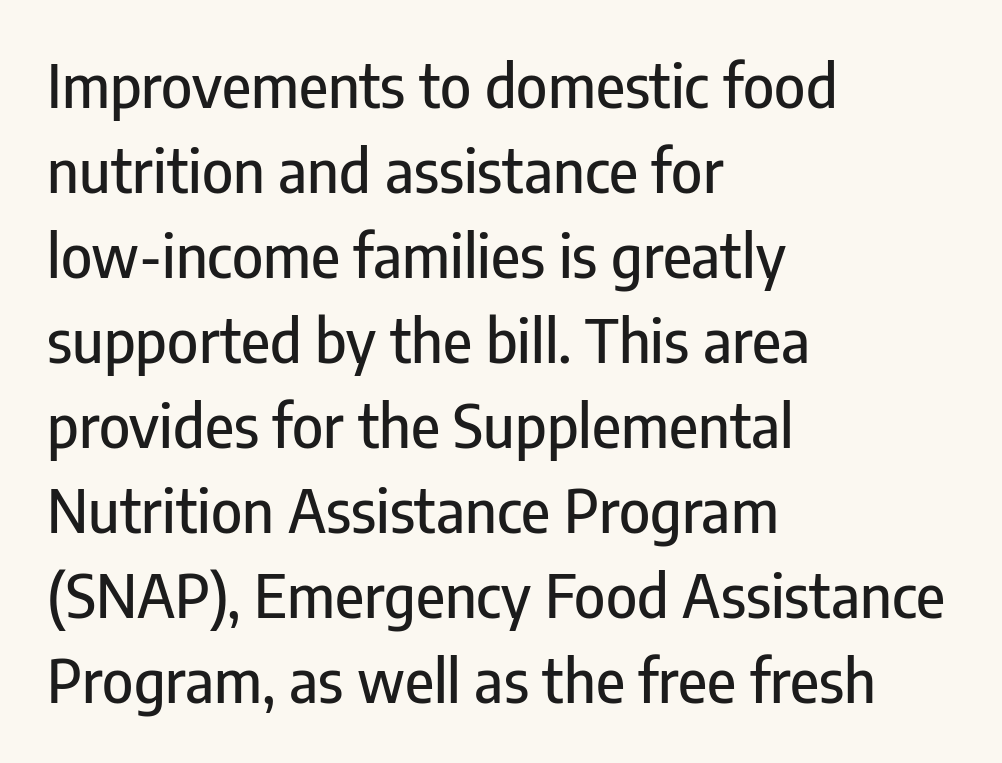
{"serif": "no", "italic": "no", "width": "condensed", "stroke_contrast": "low", "x_height": "medium", "monospaced": "no", "underline": "no", "align": "left", "line_spacing": "normal", "line_spacing_ratio": 1.44, "letter_spacing": "normal", "letter_spacing_em": 0.0, "glyph_px": 59}
